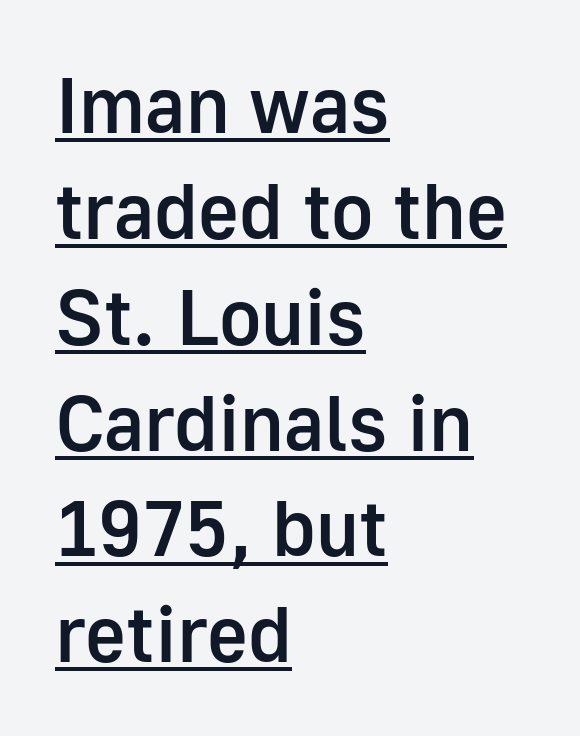
The image shows 79 px semibold sans-serif type, upright; set left-aligned, normal line spacing (1.34x), normal letter spacing, underlined; low stroke contrast and a medium x-height.
